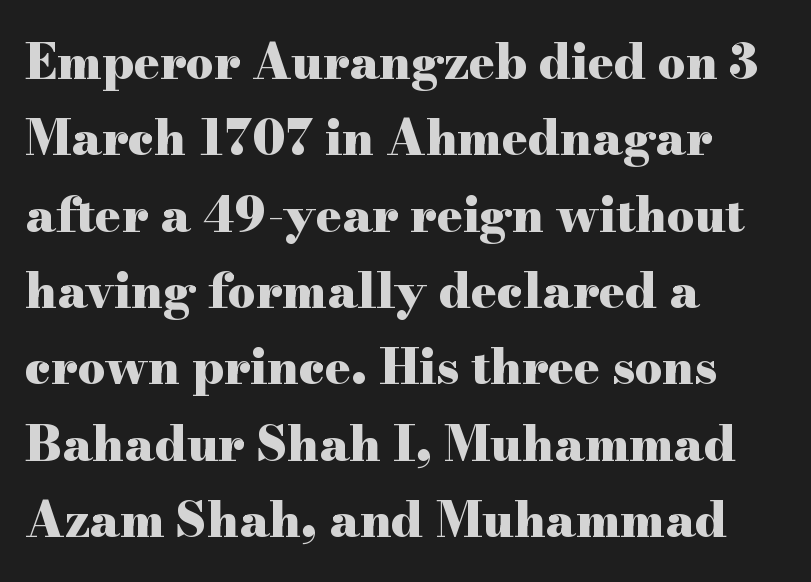
In terms of letterform style, serifs are clearly present. Summary of vertical rhythm: regular, with standard interline spacing. Line starts are locked; line ends wander. Designer's note — italics off, roman on. What weight is shown? A full bold with thick strokes.
